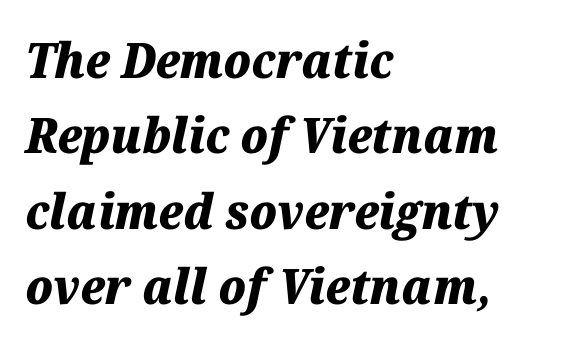
Does the lettering tilt? It does — this is italic. Descenders hang freely into open space. You'd pick this weight for a headline — it's a proper bold. Baseline-to-baseline distance is the conventional proportion of letter height. Each letter keeps its own natural width here, so spacing adapts to shape.
